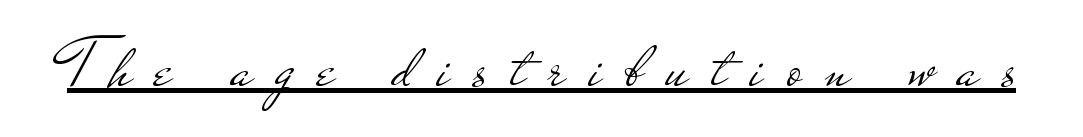
Looks like regular typesetting: each glyph gets only the width it needs. The weight would be labelled regular, book, light, or lighter still. The lettering is marked with a stroke running underneath it. Loose tracking; the words dissolve into strings of separated letters.
